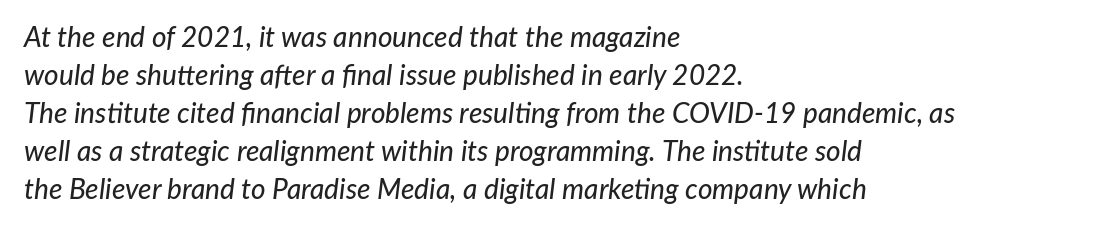
{"italic": "yes", "lean": "right", "slant_degrees": 7, "width": "normal", "stroke_contrast": "low", "x_height": "medium", "monospaced": "no", "underline": "no", "align": "left", "line_spacing": "normal", "line_spacing_ratio": 1.36, "letter_spacing": "normal", "letter_spacing_em": 0.0, "glyph_px": 28}
